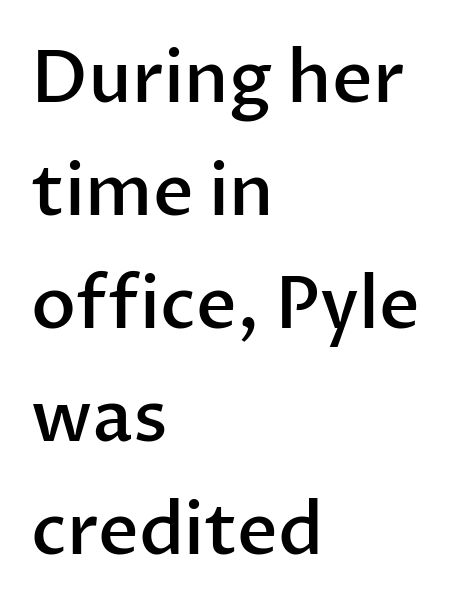
{"serif": "no", "italic": "no", "bold": "semi", "weight": "semibold", "width": "normal", "stroke_contrast": "low", "x_height": "medium", "monospaced": "no", "underline": "no", "align": "left", "line_spacing": "normal", "line_spacing_ratio": 1.59, "letter_spacing": "normal", "letter_spacing_em": 0.0, "glyph_px": 71}
